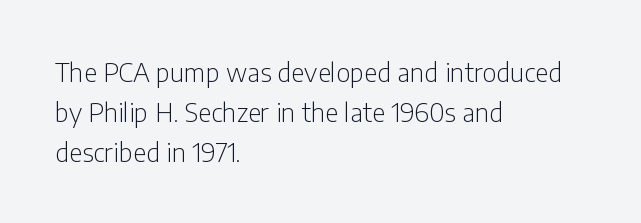
{"italic": "no", "bold": "no", "underline": "no", "align": "left", "line_spacing": "normal", "line_spacing_ratio": 1.53, "letter_spacing": "normal", "letter_spacing_em": 0.0, "glyph_px": 26}
